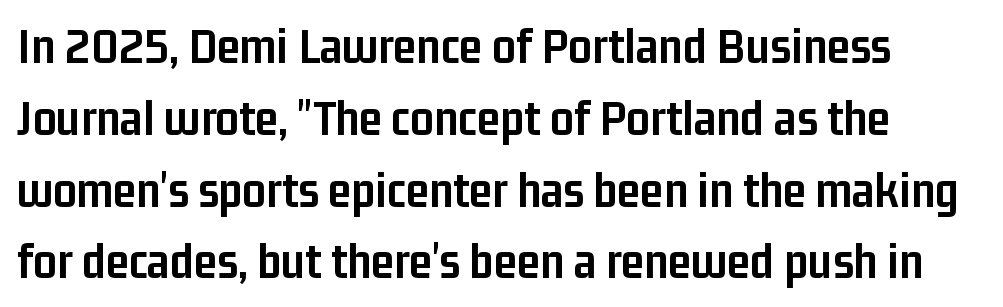
Honestly, there is no underline to notice here at all. In terms of letterspacing, this is plain default setting. The rendering uses a moderate line-height, typical for paragraphs. Nothing sits at the stroke ends, so this counts as sans-serif. These lines carry a lot of weight — the face is fully bold.
